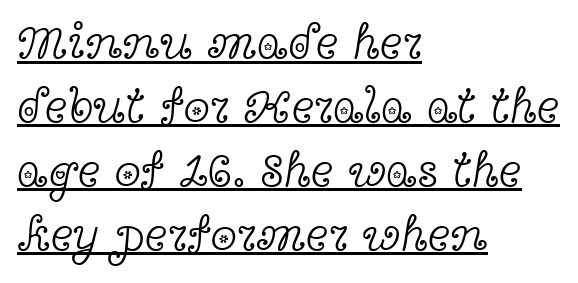
The line texture is even and compact thanks to regular tracking. The setting favours the left margin, as ordinary paragraphs usually do. The letters advance in unequal steps, a hallmark of proportional type. This is the regular roman posture of the typeface. Vertically, the passage feels balanced, rows spaced as you'd expect. Notice how a bar underscores the lettering throughout.
